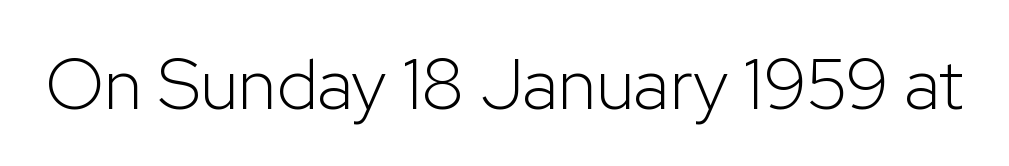
Q: Is the text bold? A: No.
Q: Is the text italic (slanted)? A: No, it is upright.
Q: Is the typeface a serif or a sans-serif typeface? A: Sans-serif.
Q: Is the text underlined? A: No.
Q: Is the spacing between letters normal or unusually wide? A: Normal.
Q: Width (condensed, normal, or wide)? A: Normal.
Q: Stroke contrast? A: Low.
Q: x-height? A: Medium.
Q: Monospaced? A: No.
